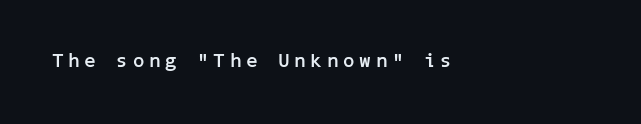
{"italic": "no", "bold": "yes", "underline": "no", "align": "left", "letter_spacing": "wide", "letter_spacing_em": 0.24, "glyph_px": 20}
